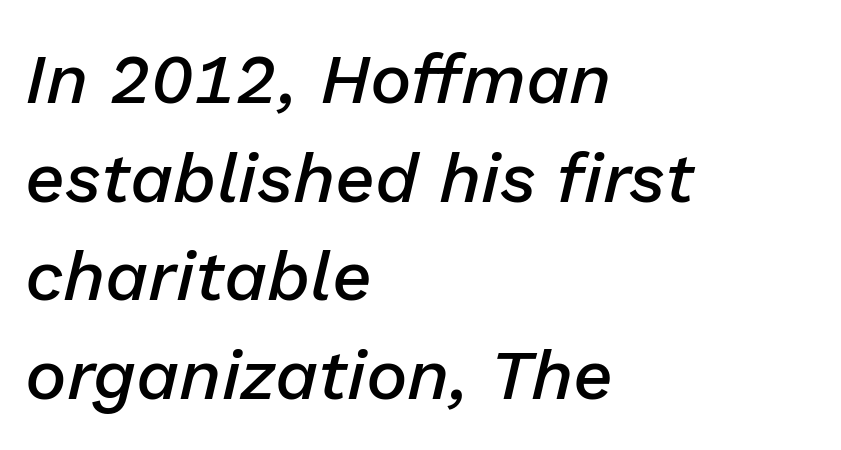
{"italic": "yes", "lean": "right", "slant_degrees": 13, "bold": "semi", "weight": "semibold", "width": "normal", "stroke_contrast": "low", "x_height": "medium", "monospaced": "no", "underline": "no", "align": "left", "line_spacing": "normal", "line_spacing_ratio": 1.41, "letter_spacing": "normal", "letter_spacing_em": 0.0, "glyph_px": 70}
